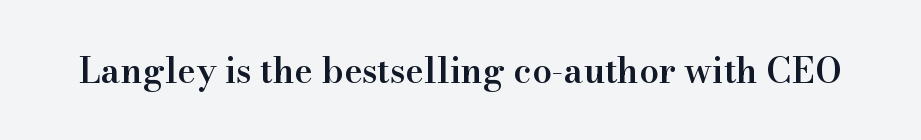
How are the letters spaced? Ordinarily, with no added tracking. Stroke terminals: seriffed. The rendering uses a semibold face; strokes are thickened but not to full bold. Underline: absent.
